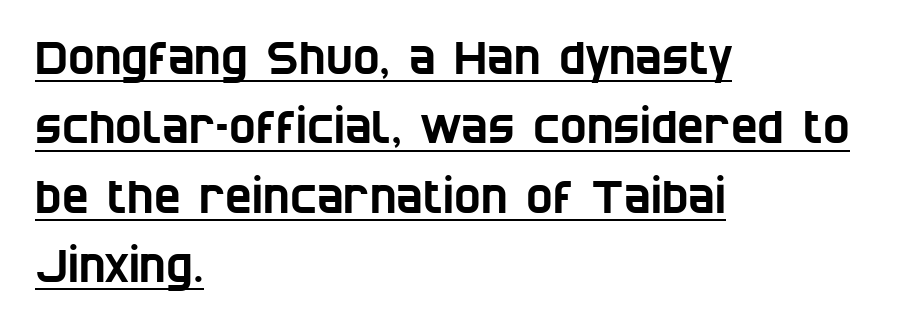
The image shows 45 px condensed sans-serif type; set left-aligned, normal line spacing (1.54x), normal letter spacing, underlined; low stroke contrast and a large x-height.
